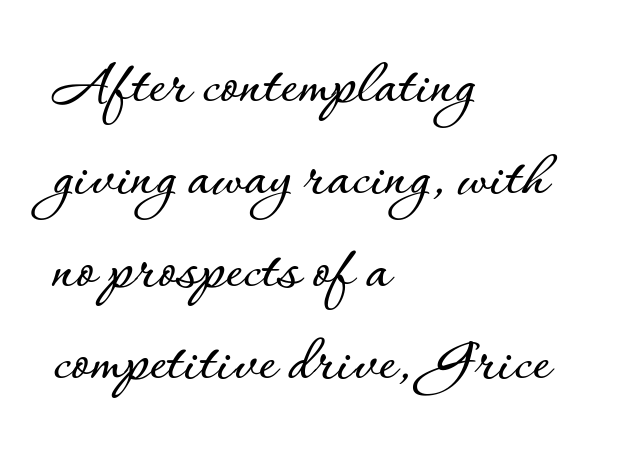
{"width": "normal", "stroke_contrast": "low", "x_height": "small", "monospaced": "no", "underline": "no", "align": "left", "line_spacing": "normal", "line_spacing_ratio": 1.42, "letter_spacing": "normal", "letter_spacing_em": 0.0, "glyph_px": 65}
